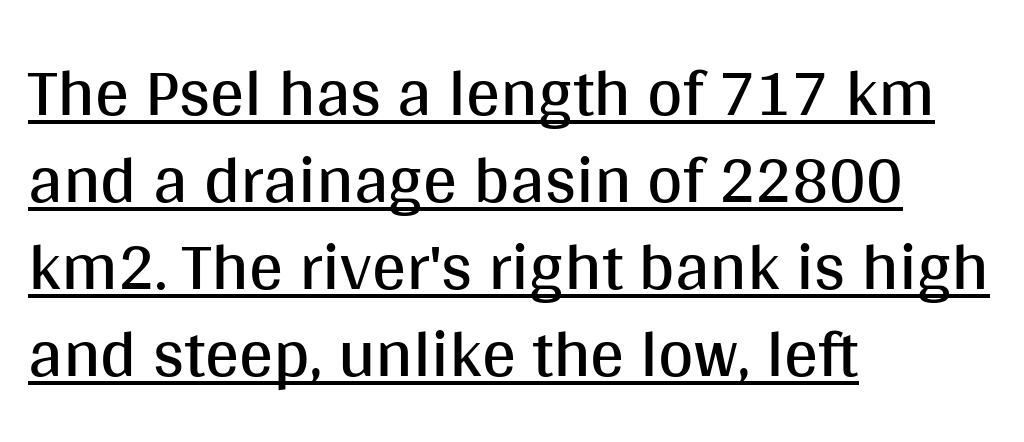
The image shows 68 px regular-weight sans-serif type, upright; set left-aligned, normal line spacing (1.28x), normal letter spacing, underlined; medium stroke contrast and a large x-height.
